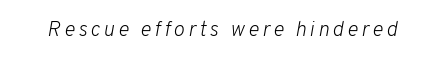
{"italic": "yes", "lean": "right", "slant_degrees": 10, "bold": "no", "underline": "no", "glyph_px": 21}
